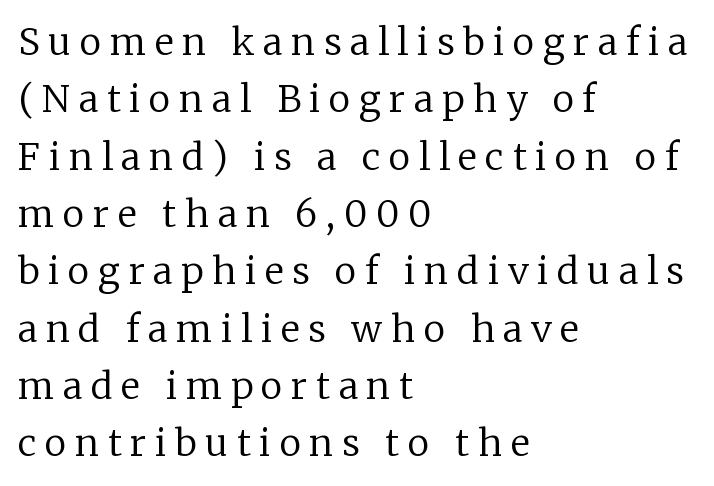
{"serif": "yes", "italic": "no", "bold": "no", "weight": "regular", "width": "normal", "stroke_contrast": "low", "x_height": "medium", "monospaced": "no", "underline": "no", "align": "left", "line_spacing": "normal", "line_spacing_ratio": 1.55, "letter_spacing": "wide", "letter_spacing_em": 0.23, "glyph_px": 37}
